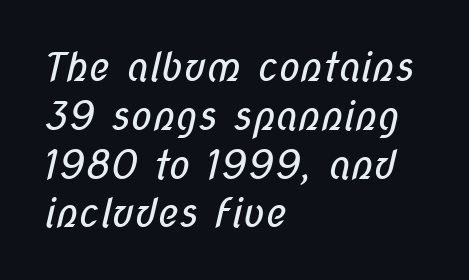
This sample has the flowing, uneven cadence of proportional lettering. Here the glyphs are tracked normally, forming tight word shapes. Descender tails drop into unmarked territory. The glyphs in this specimen are sans serif.
